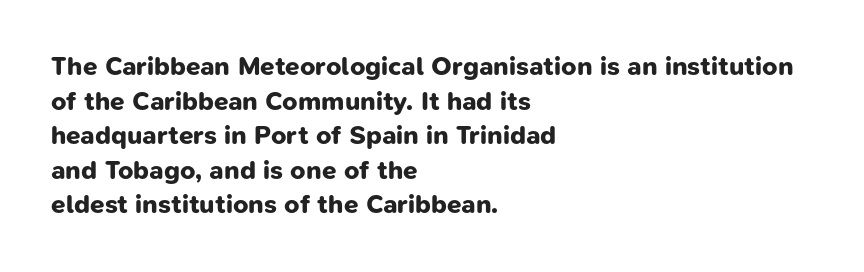
{"bold": "yes", "underline": "no", "align": "left", "line_spacing": "normal", "line_spacing_ratio": 1.33, "letter_spacing": "normal", "letter_spacing_em": 0.0, "glyph_px": 26}
